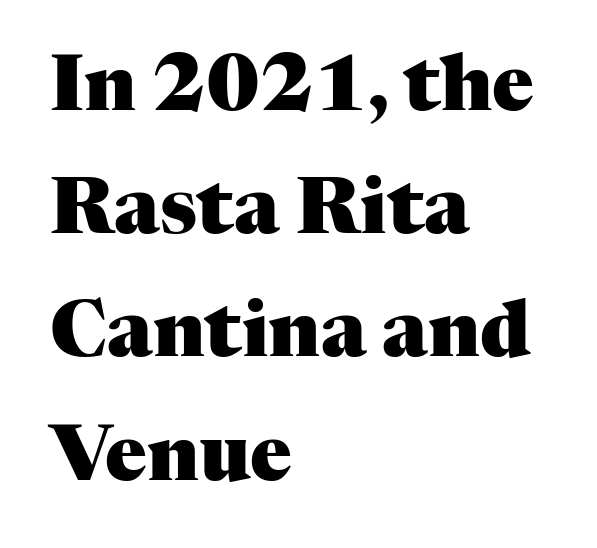
{"serif": "yes", "italic": "no", "bold": "yes", "weight": "heavy", "width": "normal", "stroke_contrast": "medium", "x_height": "medium", "monospaced": "no", "underline": "no", "align": "left", "line_spacing": "normal", "line_spacing_ratio": 1.6, "letter_spacing": "normal", "letter_spacing_em": 0.0, "glyph_px": 77}
